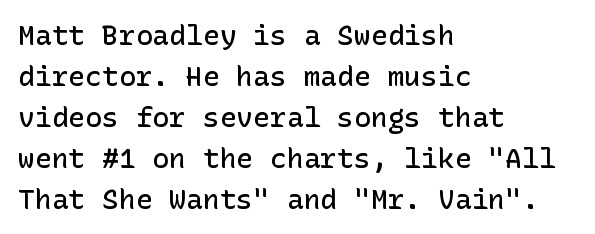
The image shows 28 px semibold sans-serif type, upright; set left-aligned, normal line spacing (1.46x), normal letter spacing, not underlined; low stroke contrast and a medium x-height.
